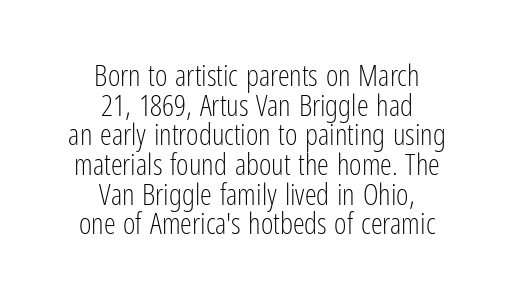
The image shows 30 px light, condensed sans-serif type, upright; set centered, tight line spacing (0.99x), normal letter spacing, not underlined; low stroke contrast and a medium x-height.
